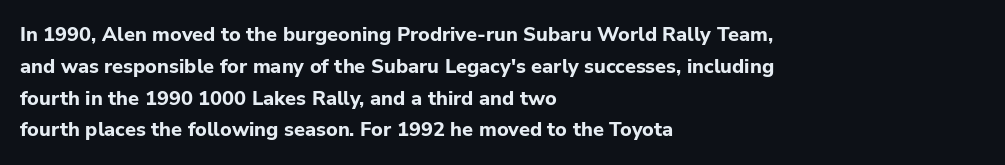
Q: Is the text bold? A: Yes.
Q: Is the text italic (slanted)? A: No, it is upright.
Q: Is the text underlined? A: No.
Q: How is the paragraph aligned? A: Left-aligned.
Q: Is the spacing between letters normal or unusually wide? A: Normal.
Q: Is the spacing between lines tight, normal or loose? A: Normal.
